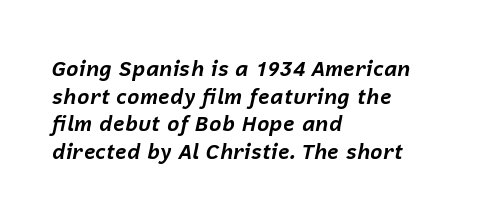
The image shows 21 px bold type, italic (leaning right); set left-aligned, normal line spacing (1.32x), normal letter spacing, not underlined.
